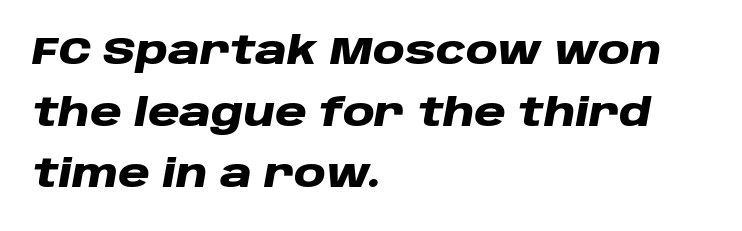
The image shows 39 px heavy, wide type, italic (leaning right); set left-aligned, normal line spacing (1.58x), normal letter spacing, not underlined; low stroke contrast and a large x-height.
